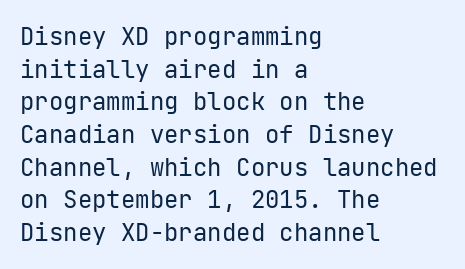
Q: Is the text bold? A: No.
Q: Is the text italic (slanted)? A: No, it is upright.
Q: Is the text underlined? A: No.
Q: How is the paragraph aligned? A: Left-aligned.
Q: Is the spacing between letters normal or unusually wide? A: Normal.
Q: Is the spacing between lines tight, normal or loose? A: Normal.
